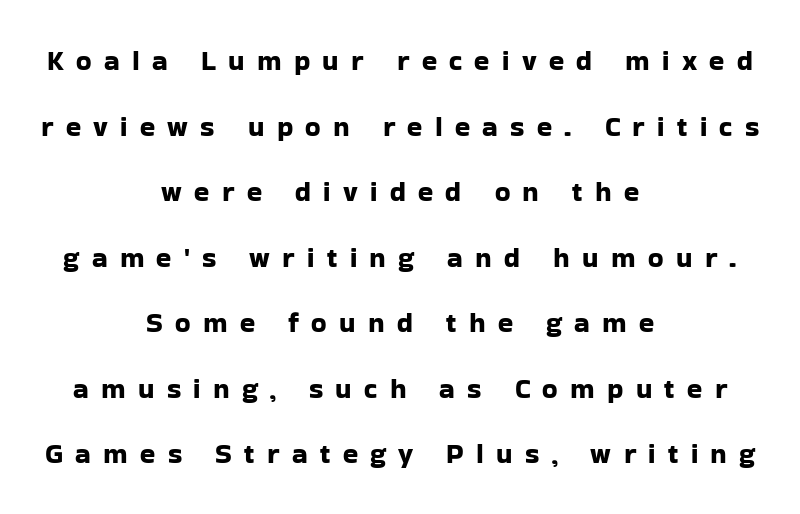
The image shows 28 px sans-serif type, upright; set centered, loose line spacing (2.34x), unusually wide letter spacing (+0.44 em), not underlined; low stroke contrast and a medium x-height.
